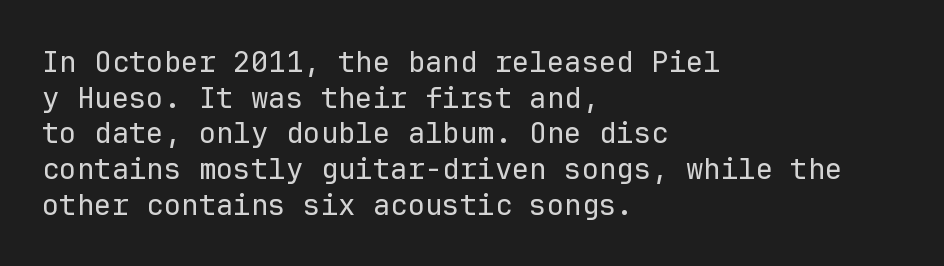
{"serif": "no", "italic": "no", "bold": "no", "weight": "regular", "width": "normal", "stroke_contrast": "low", "x_height": "medium", "monospaced": "yes", "underline": "no", "align": "left", "line_spacing_ratio": 1.23, "letter_spacing": "normal", "letter_spacing_em": 0.0, "glyph_px": 29}
